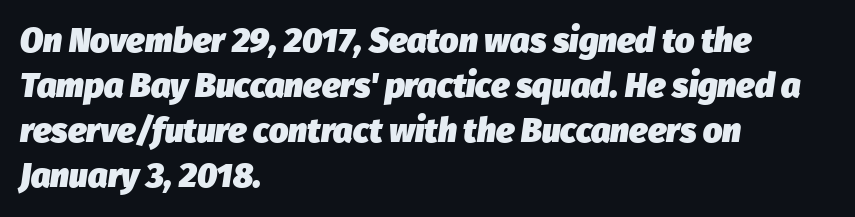
{"italic": "yes", "lean": "right", "slant_degrees": 8, "bold": "yes", "weight": "heavy", "width": "normal", "stroke_contrast": "low", "x_height": "medium", "monospaced": "no", "underline": "no", "align": "left", "line_spacing": "normal", "line_spacing_ratio": 1.32, "letter_spacing": "normal", "letter_spacing_em": 0.0, "glyph_px": 34}
